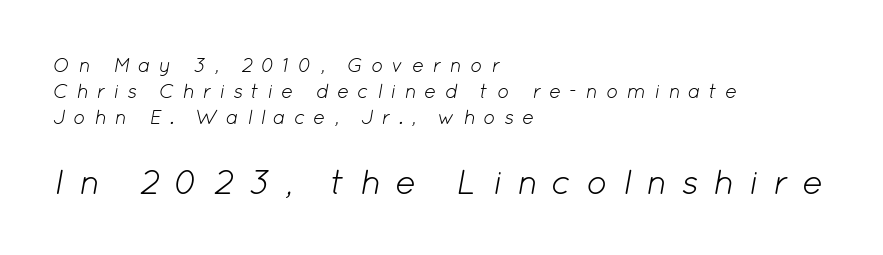
{"italic": "yes", "lean": "right", "slant_degrees": 12, "bold": "no", "weight": "light", "width": "normal", "stroke_contrast": "low", "x_height": "medium", "monospaced": "no", "underline": "no", "align": "left", "line_spacing": "normal", "line_spacing_ratio": 1.31, "letter_spacing": "wide", "letter_spacing_em": 0.41, "larger_block": "second", "size_ratio": 1.75, "glyph_px": 35}
